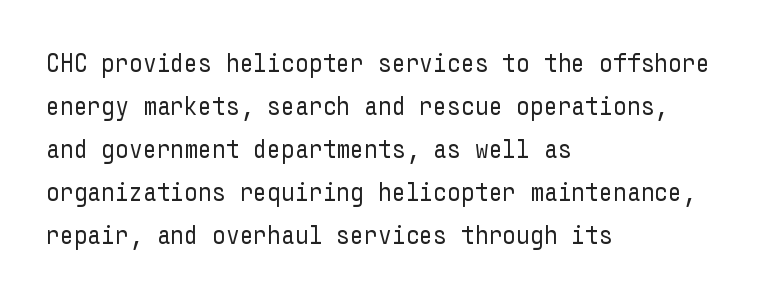
Line beginnings align vertically; line endings do not. Quick note: not italic, upright. No chunkiness to these letters — they're not bold. Default kerning and tracking; the words read as compact shapes.
